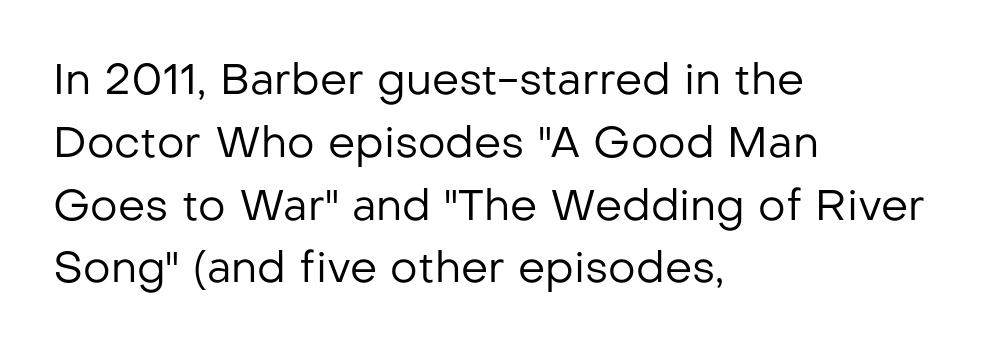
{"serif": "no", "italic": "no", "bold": "no", "weight": "regular", "width": "normal", "stroke_contrast": "low", "x_height": "medium", "monospaced": "no", "underline": "no", "align": "left", "line_spacing": "normal", "line_spacing_ratio": 1.46, "letter_spacing": "normal", "letter_spacing_em": 0.0, "glyph_px": 43}
